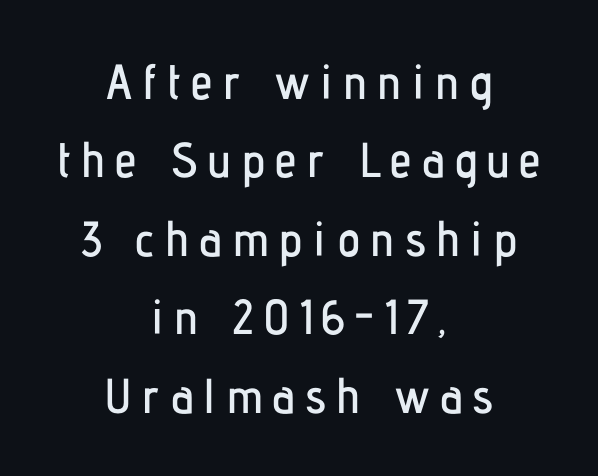
The axis of the letterforms is exactly vertical. Is this a sans? Yes — the strokes have no serifs. There is plenty of visible air inserted between adjacent glyphs. Quick note: underline off.
